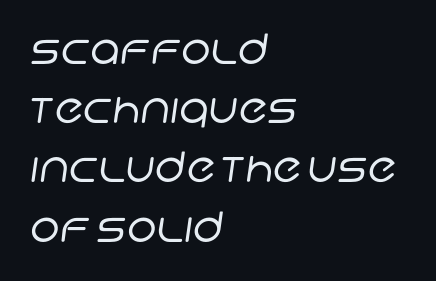
The image shows 42 px regular-weight sans-serif type; set left-aligned, normal line spacing (1.41x), normal letter spacing, not underlined; low stroke contrast and a large x-height.
